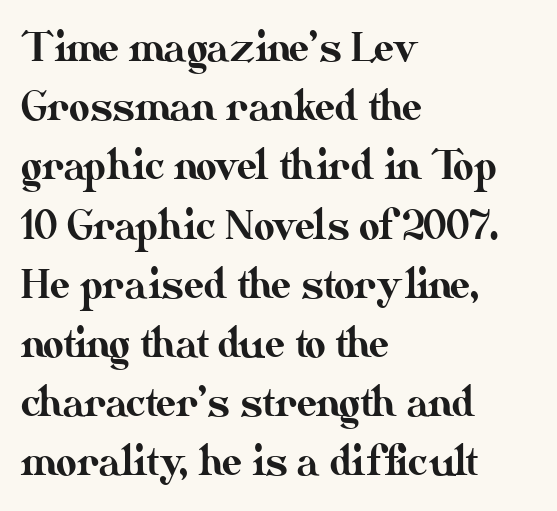
{"italic": "no", "width": "normal", "stroke_contrast": "medium", "x_height": "small", "monospaced": "no", "underline": "no", "align": "left", "line_spacing": "normal", "line_spacing_ratio": 1.48, "letter_spacing": "normal", "letter_spacing_em": 0.0, "glyph_px": 40}
